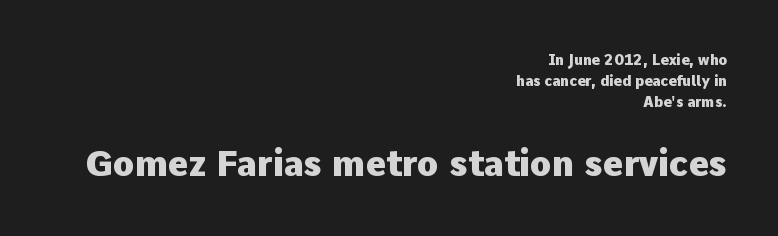
The image shows 35 px heavy sans-serif type, upright; set right-aligned, normal line spacing (1.5x), normal letter spacing, not underlined; the second (bottom) block is 2.5x larger; low stroke contrast and a medium x-height.
